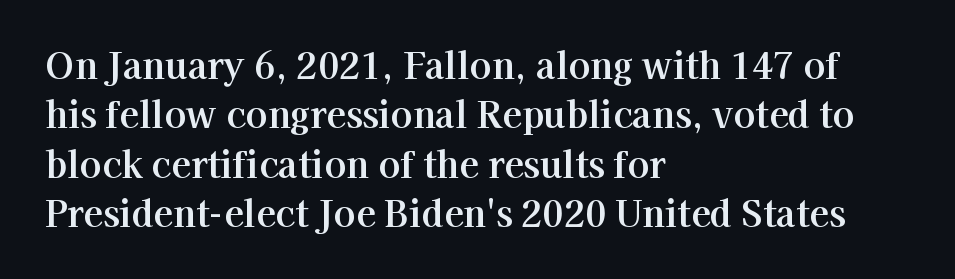
The image shows 36 px serif type, upright; set left-aligned, normal line spacing (1.37x), normal letter spacing, not underlined; high stroke contrast and a medium x-height.
